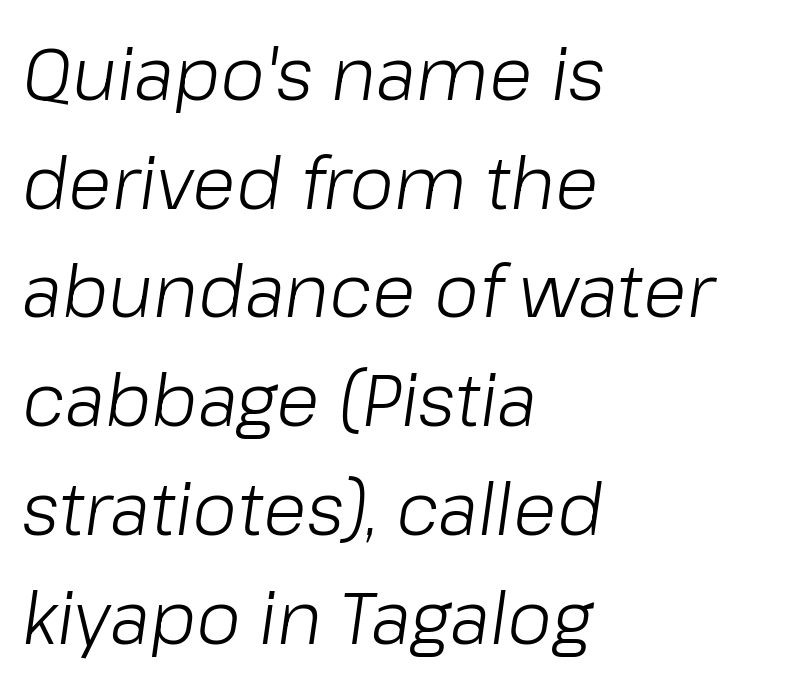
{"italic": "yes", "lean": "right", "slant_degrees": 8, "bold": "no", "weight": "light", "width": "normal", "stroke_contrast": "low", "x_height": "medium", "monospaced": "no", "underline": "no", "align": "left", "line_spacing": "normal", "line_spacing_ratio": 1.51, "letter_spacing": "normal", "letter_spacing_em": 0.0, "glyph_px": 72}
